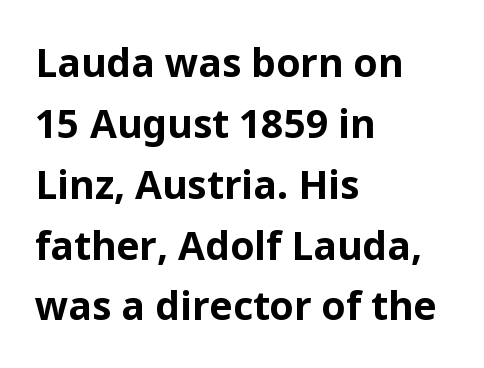
Q: Is the text bold? A: Yes.
Q: Is the text italic (slanted)? A: No, it is upright.
Q: Is the typeface a serif or a sans-serif typeface? A: Sans-serif.
Q: Is the text underlined? A: No.
Q: How is the paragraph aligned? A: Left-aligned.
Q: Is the spacing between letters normal or unusually wide? A: Normal.
Q: Is the spacing between lines tight, normal or loose? A: Normal.
Q: Width (condensed, normal, or wide)? A: Normal.
Q: Stroke contrast? A: Low.
Q: x-height? A: Medium.
Q: Monospaced? A: No.
